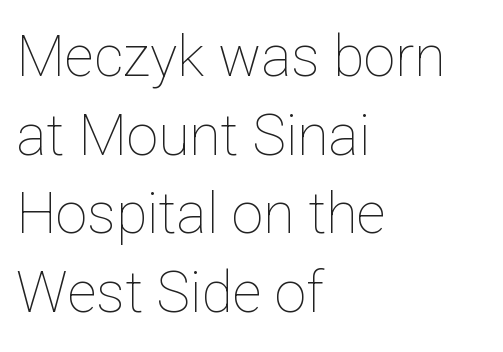
The image shows 57 px thin type, upright; set left-aligned, normal line spacing (1.38x), normal letter spacing, not underlined; low stroke contrast and a medium x-height.
